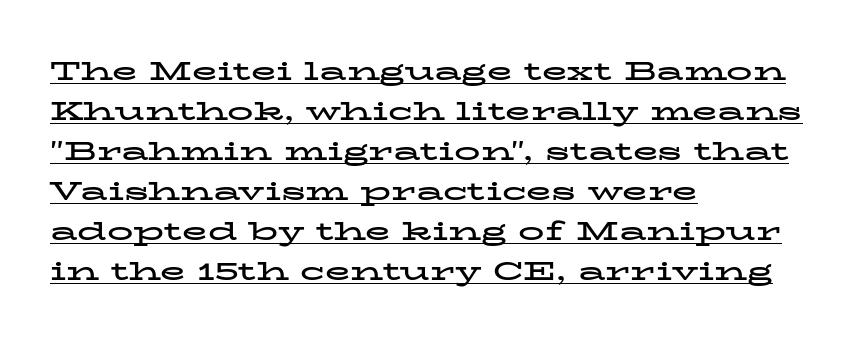
{"italic": "no", "bold": "yes", "underline": "yes", "align": "left", "line_spacing": "normal", "line_spacing_ratio": 1.54, "letter_spacing": "normal", "letter_spacing_em": 0.0, "glyph_px": 26}
